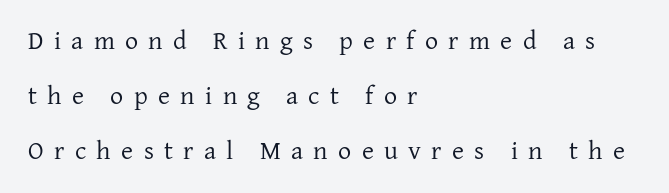
Q: Is the text bold? A: No.
Q: Is the text italic (slanted)? A: No, it is upright.
Q: Is the text underlined? A: No.
Q: How is the paragraph aligned? A: Left-aligned.
Q: Is the spacing between letters normal or unusually wide? A: Unusually wide.
Q: Is the spacing between lines tight, normal or loose? A: Loose.
